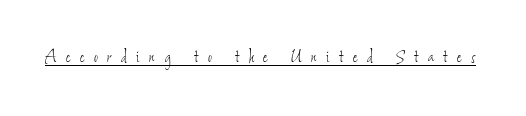
Weight class: somewhere from thin through regular. In designer terms, the underline attribute is active on this setting. Display-style spreading of the glyphs; the letterfit is very open.
